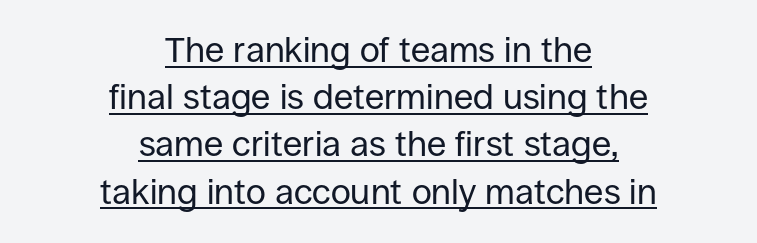
Q: Is the text bold? A: No.
Q: Is the text italic (slanted)? A: No, it is upright.
Q: Is the typeface a serif or a sans-serif typeface? A: Sans-serif.
Q: Is the text underlined? A: Yes.
Q: How is the paragraph aligned? A: Centered.
Q: Is the spacing between letters normal or unusually wide? A: Normal.
Q: Is the spacing between lines tight, normal or loose? A: Normal.
Q: Width (condensed, normal, or wide)? A: Normal.
Q: Stroke contrast? A: Low.
Q: x-height? A: Large.
Q: Monospaced? A: No.
